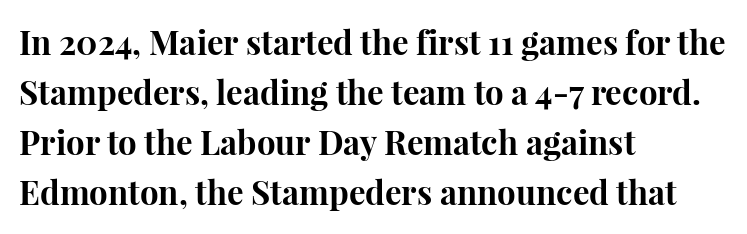
Each new line begins a customary step beneath the previous one. This is serif lettering, the kind often seen in printed books. Descender tails drop into unmarked territory. This is heavy type, rendered in bold.
